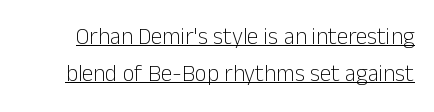
Q: Is the text bold? A: No.
Q: Is the text italic (slanted)? A: No, it is upright.
Q: Is the text underlined? A: Yes.
Q: Is the spacing between letters normal or unusually wide? A: Normal.
Q: Is the spacing between lines tight, normal or loose? A: Normal.
